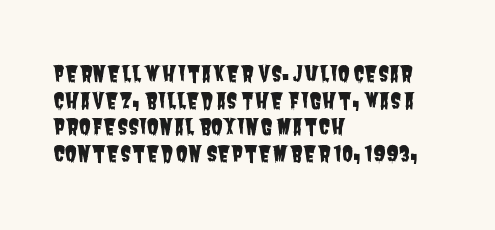
{"underline": "no", "align": "left", "line_spacing_ratio": 1.21, "letter_spacing": "normal", "letter_spacing_em": 0.0, "glyph_px": 22}
